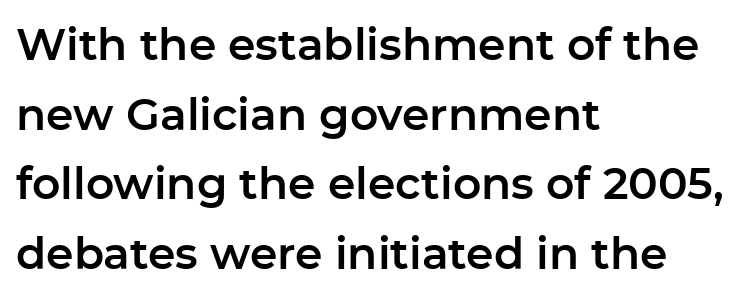
Short and long lines alike share a common starting point at left. Line spacing here is normal. Rendered with straight, roman letterforms. Is the letter spacing exaggerated? No — it looks like the ordinary default.
